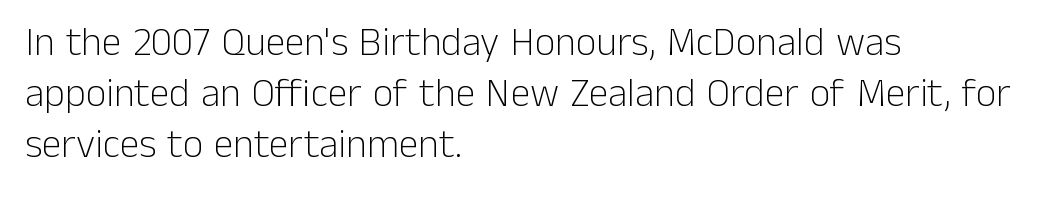
The image shows 40 px light sans-serif type, upright; set left-aligned, normal line spacing (1.28x), normal letter spacing, not underlined; low stroke contrast and a medium x-height.
